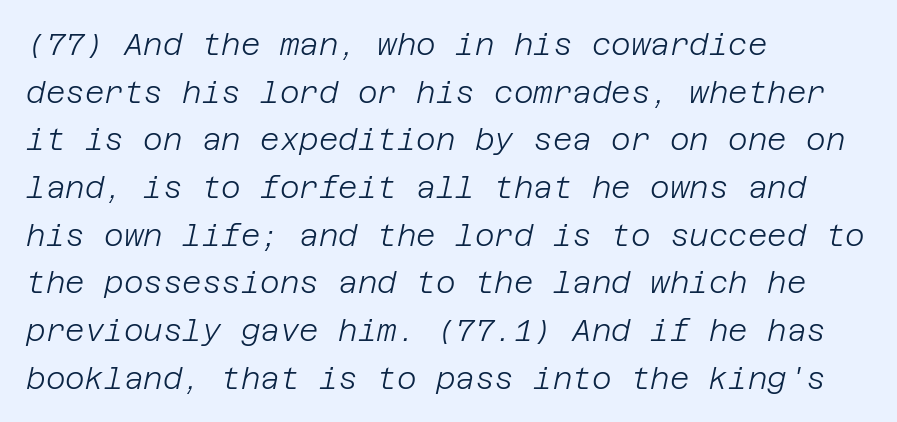
{"italic": "yes", "lean": "right", "slant_degrees": 12, "bold": "no", "weight": "light", "width": "normal", "stroke_contrast": "low", "x_height": "large", "underline": "no", "align": "left", "line_spacing": "normal", "line_spacing_ratio": 1.59, "letter_spacing": "normal", "letter_spacing_em": 0.0, "glyph_px": 30}
